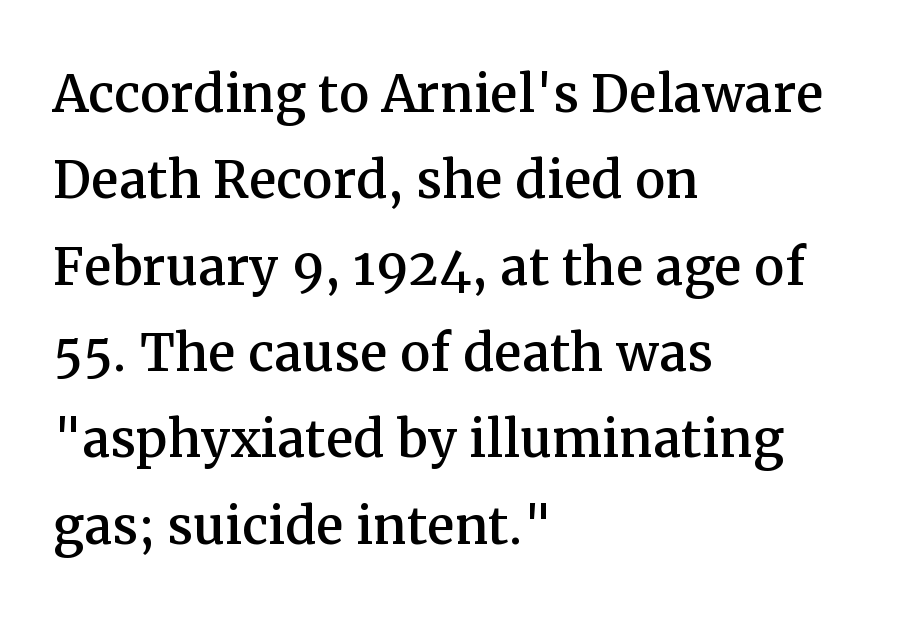
The image shows 68 px serif type, upright; set left-aligned, normal line spacing (1.27x), normal letter spacing, not underlined; medium stroke contrast and a medium x-height.
